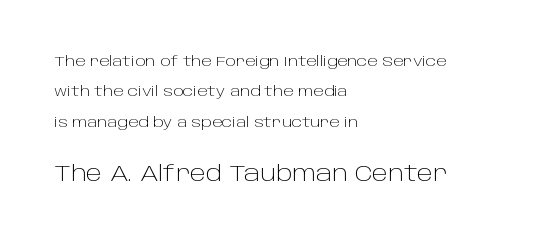
{"italic": "no", "bold": "no", "underline": "no", "align": "left", "line_spacing": "loose", "line_spacing_ratio": 2.17, "letter_spacing": "normal", "letter_spacing_em": 0.0, "larger_block": "second", "size_ratio": 1.57, "glyph_px": 22}
